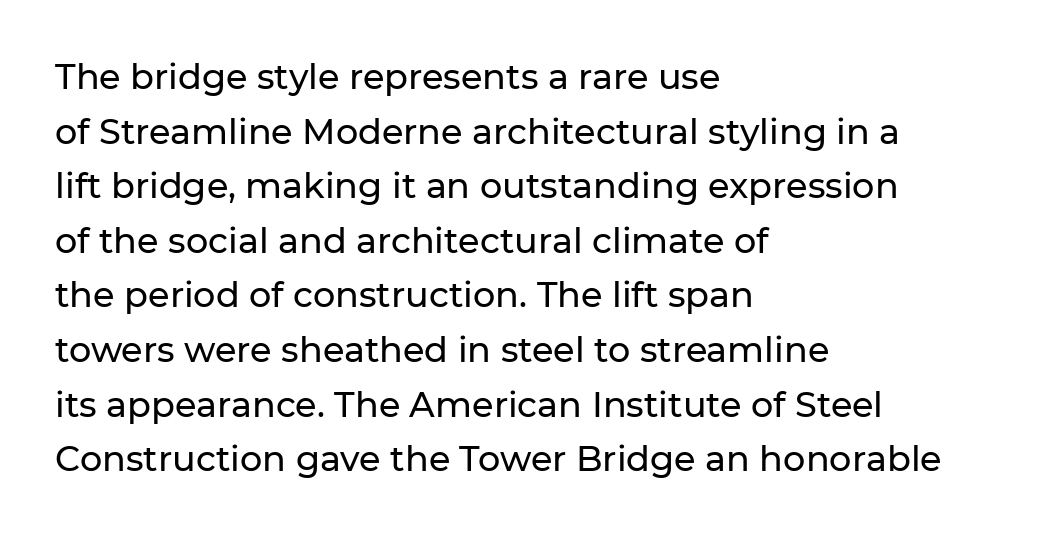
The typesetter chose a ragged-right arrangement here. Unmarked baselines from the first word to the last. Characters follow at the spacing the type designer built in. Characters remain perfectly vertical along every line. Looks like regular typesetting: each glyph gets only the width it needs.
